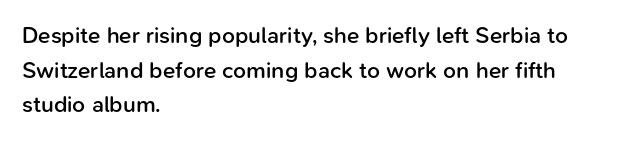
The image shows 23 px text type, upright; set left-aligned, normal line spacing (1.51x), normal letter spacing, not underlined.
